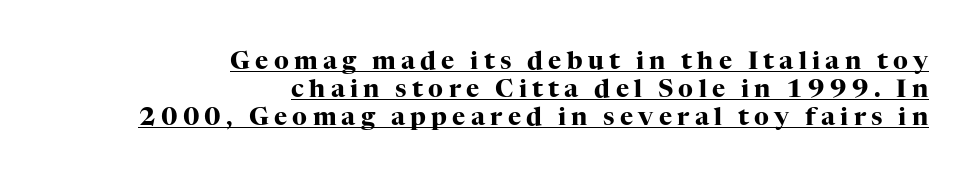
{"italic": "no", "bold": "yes", "underline": "yes", "align": "right", "line_spacing": "tight", "line_spacing_ratio": 1.12, "letter_spacing": "wide", "letter_spacing_em": 0.21, "glyph_px": 25}
